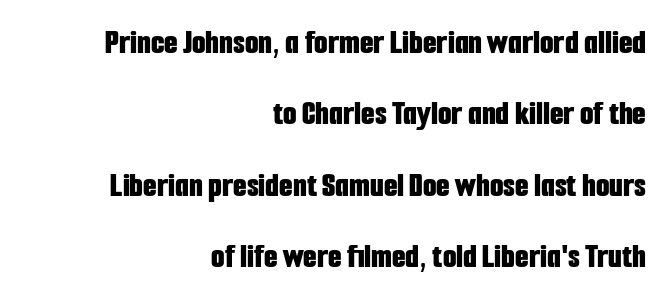
Q: Is the text bold? A: Yes.
Q: Is the text italic (slanted)? A: No, it is upright.
Q: Is the typeface a serif or a sans-serif typeface? A: Sans-serif.
Q: Is the text underlined? A: No.
Q: How is the paragraph aligned? A: Right-aligned.
Q: Is the spacing between letters normal or unusually wide? A: Normal.
Q: Is the spacing between lines tight, normal or loose? A: Loose.
Q: Width (condensed, normal, or wide)? A: Condensed.
Q: Stroke contrast? A: Low.
Q: x-height? A: Medium.
Q: Monospaced? A: No.
